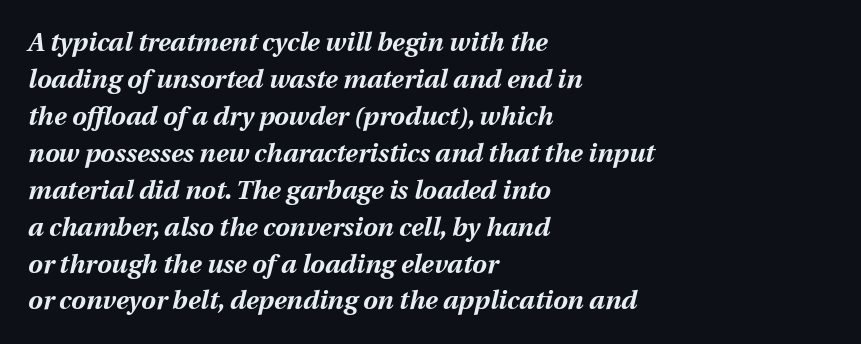
{"italic": "yes", "lean": "right", "slant_degrees": 12, "bold": "yes", "underline": "no", "align": "left", "line_spacing": "normal", "line_spacing_ratio": 1.42, "letter_spacing": "normal", "letter_spacing_em": 0.0, "glyph_px": 26}
